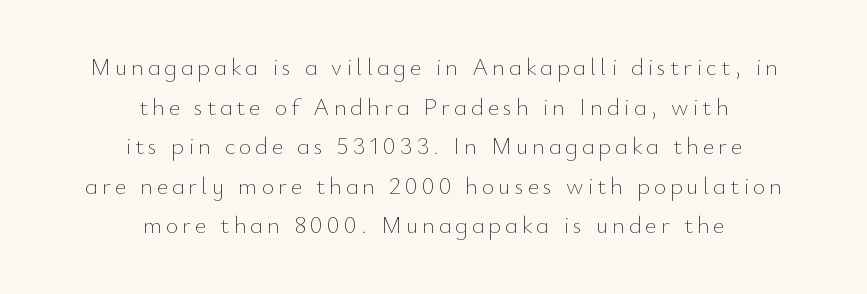
A light-to-regular cut is what we see here. Descenders hang freely into open space. The letters stand upright; this is a roman face. The rows are spaced the way most documents space them.
